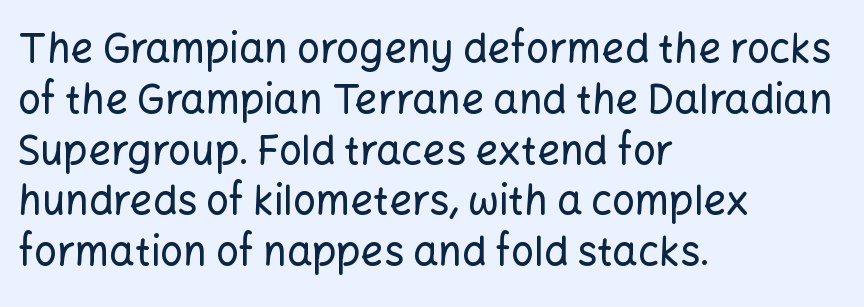
{"serif": "no", "italic": "no", "width": "normal", "stroke_contrast": "low", "x_height": "medium", "monospaced": "no", "underline": "no", "align": "left", "line_spacing": "normal", "line_spacing_ratio": 1.27, "letter_spacing": "normal", "letter_spacing_em": 0.0, "glyph_px": 40}
